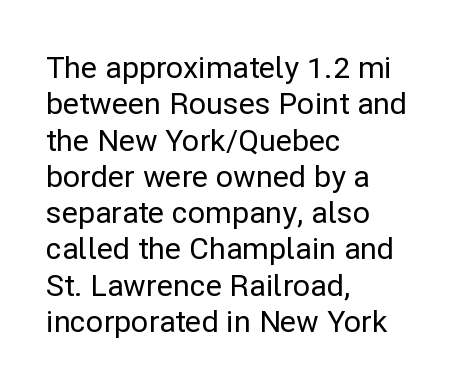
Q: Is the text italic (slanted)? A: No, it is upright.
Q: Is the typeface a serif or a sans-serif typeface? A: Sans-serif.
Q: Is the text underlined? A: No.
Q: How is the paragraph aligned? A: Left-aligned.
Q: Is the spacing between letters normal or unusually wide? A: Normal.
Q: Width (condensed, normal, or wide)? A: Normal.
Q: Stroke contrast? A: Low.
Q: x-height? A: Medium.
Q: Monospaced? A: No.
